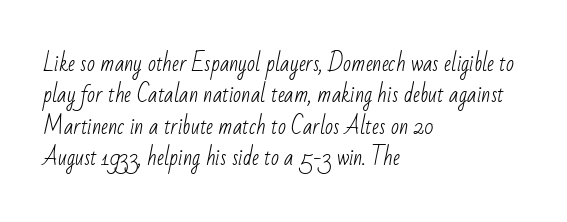
Horizontally, the lines are justified to the leading edge only. The space directly below the letters is spotless. There is no visible air inserted between adjacent glyphs. The face looks like a standard text weight, possibly lighter.
